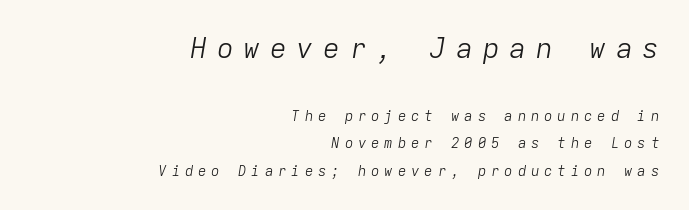
{"italic": "yes", "lean": "right", "slant_degrees": 9, "bold": "no", "weight": "light", "width": "normal", "stroke_contrast": "low", "x_height": "medium", "monospaced": "yes", "underline": "no", "align": "right", "line_spacing": "loose", "line_spacing_ratio": 1.95, "letter_spacing": "wide", "letter_spacing_em": 0.35, "larger_block": "first", "size_ratio": 2.0, "glyph_px": 28}
